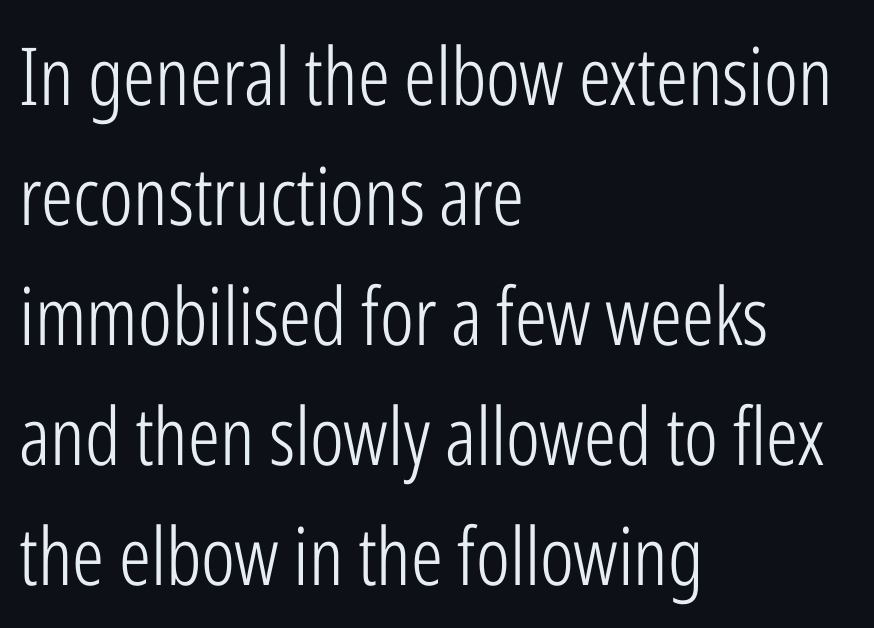
Q: Is the text bold? A: No.
Q: Is the text italic (slanted)? A: No, it is upright.
Q: Is the typeface a serif or a sans-serif typeface? A: Sans-serif.
Q: Is the text underlined? A: No.
Q: How is the paragraph aligned? A: Left-aligned.
Q: Is the spacing between letters normal or unusually wide? A: Normal.
Q: Is the spacing between lines tight, normal or loose? A: Normal.
Q: Width (condensed, normal, or wide)? A: Condensed.
Q: Stroke contrast? A: Low.
Q: x-height? A: Medium.
Q: Monospaced? A: No.
